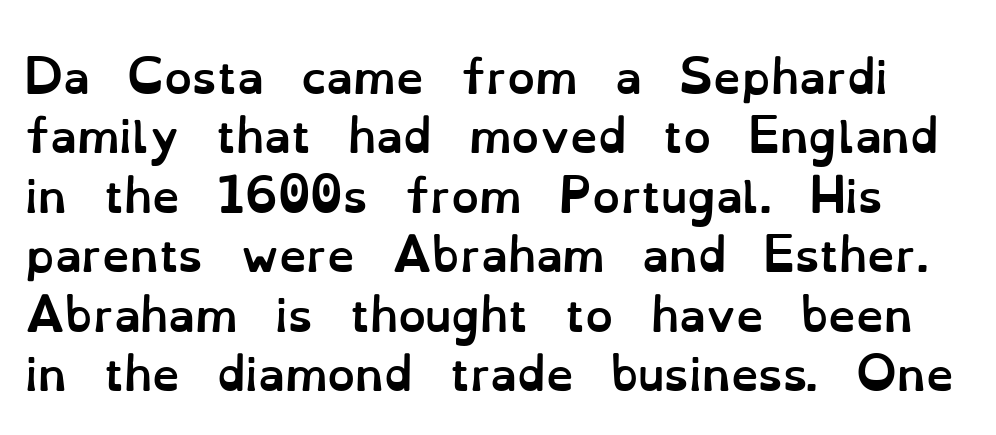
The image shows 44 px semibold type, upright; set normal line spacing (1.35x), normal letter spacing, not underlined; low stroke contrast and a small x-height.
